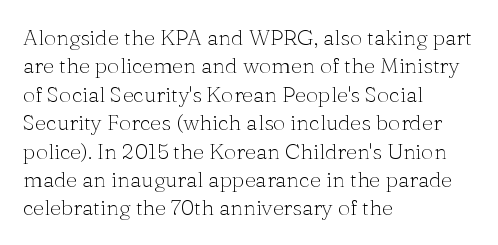
Q: Is the text bold? A: No.
Q: Is the text italic (slanted)? A: No, it is upright.
Q: Is the text underlined? A: No.
Q: How is the paragraph aligned? A: Left-aligned.
Q: Is the spacing between letters normal or unusually wide? A: Normal.
Q: Is the spacing between lines tight, normal or loose? A: Normal.
